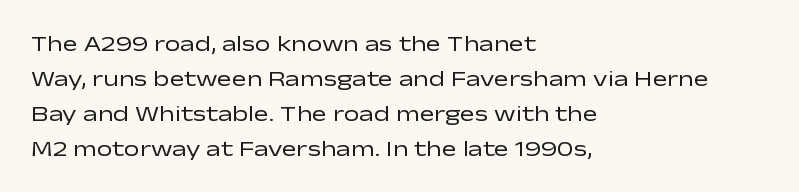
Every stem runs plumb, perpendicular to the baseline. Ink coverage per letter is moderate at most. Does extra space separate the letters? No, they use regular spacing. Line starts are locked; line ends wander. If you measured baseline to baseline, you'd find a middling distance.
